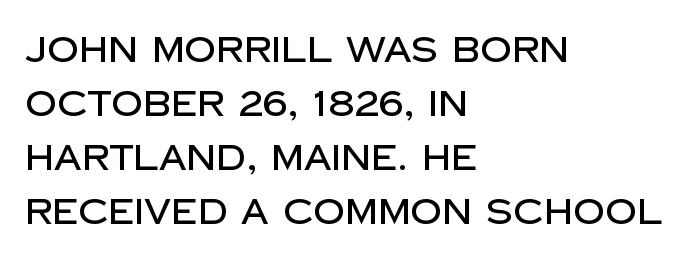
Q: Is the text italic (slanted)? A: No, it is upright.
Q: Is the typeface a serif or a sans-serif typeface? A: Sans-serif.
Q: Is the text underlined? A: No.
Q: How is the paragraph aligned? A: Left-aligned.
Q: Is the spacing between letters normal or unusually wide? A: Normal.
Q: Is the spacing between lines tight, normal or loose? A: Normal.
Q: Width (condensed, normal, or wide)? A: Normal.
Q: Stroke contrast? A: Low.
Q: x-height? A: Large.
Q: Monospaced? A: No.
